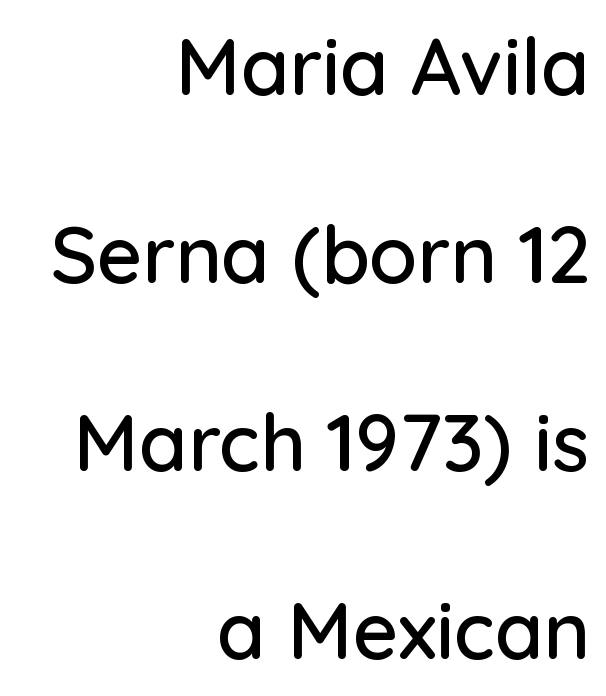
The image shows 79 px sans-serif type, upright; set right-aligned, loose line spacing (2.38x), normal letter spacing, not underlined; low stroke contrast and a medium x-height.
